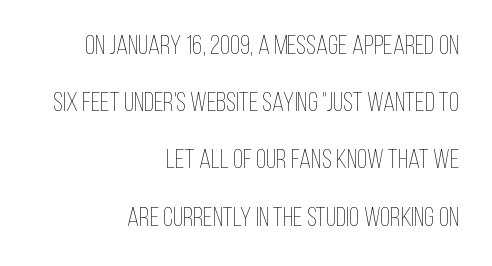
Q: Is the text bold? A: No.
Q: Is the text italic (slanted)? A: No, it is upright.
Q: Is the text underlined? A: No.
Q: How is the paragraph aligned? A: Right-aligned.
Q: Is the spacing between letters normal or unusually wide? A: Normal.
Q: Is the spacing between lines tight, normal or loose? A: Loose.
